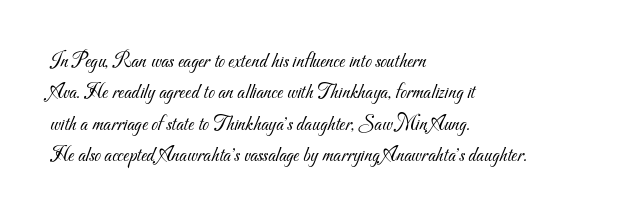
Horizontal alignment here is leftward, the default for most running prose. Inter-character spacing is left at the font's built-in metrics. The typeface has the unassuming heft of standard copy or less. Descender tails drop into unmarked territory. This sample keeps an unexceptional amount of space between lines.
